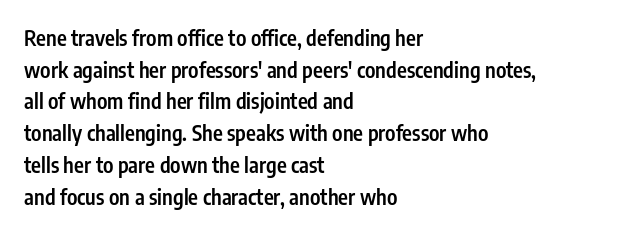
Q: Is the text bold? A: Semi-bold.
Q: Is the text italic (slanted)? A: No, it is upright.
Q: Is the text underlined? A: No.
Q: How is the paragraph aligned? A: Left-aligned.
Q: Is the spacing between letters normal or unusually wide? A: Normal.
Q: Is the spacing between lines tight, normal or loose? A: Normal.
